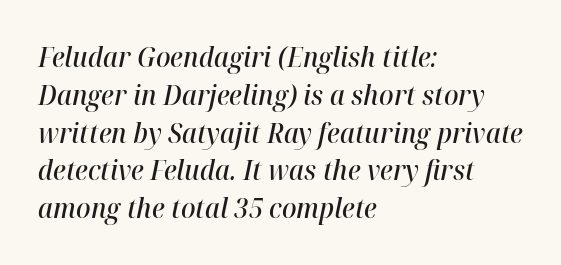
Q: Is the text bold? A: Semi-bold.
Q: Is the text italic (slanted)? A: Yes, it leans right by about 12 degrees.
Q: Is the text underlined? A: No.
Q: How is the paragraph aligned? A: Left-aligned.
Q: Is the spacing between letters normal or unusually wide? A: Normal.
Q: Is the spacing between lines tight, normal or loose? A: Normal.
